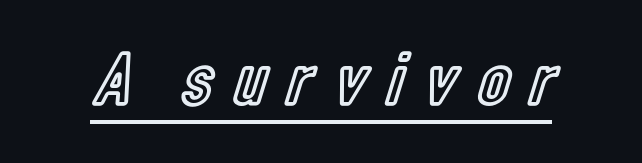
{"width": "condensed", "x_height": "medium", "monospaced": "no", "underline": "yes", "letter_spacing": "wide", "letter_spacing_em": 0.28, "glyph_px": 76}
